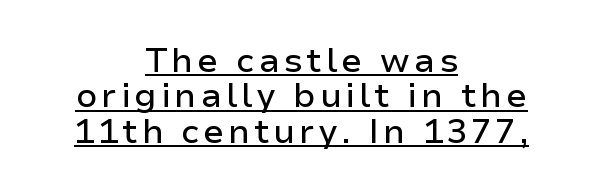
Q: Is the text italic (slanted)? A: No, it is upright.
Q: Is the typeface a serif or a sans-serif typeface? A: Sans-serif.
Q: Is the text underlined? A: Yes.
Q: How is the paragraph aligned? A: Centered.
Q: Is the spacing between lines tight, normal or loose? A: Tight.
Q: Width (condensed, normal, or wide)? A: Normal.
Q: Stroke contrast? A: Low.
Q: x-height? A: Medium.
Q: Monospaced? A: No.
